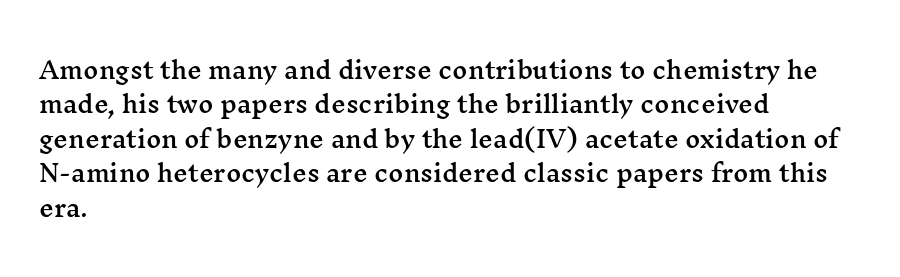
The specimen omits any rule beneath the text block's lines. The line-height multiplier appears to be the usual default. Posture: upright roman. The letters sit at their default tracking, neither squeezed nor spread.
